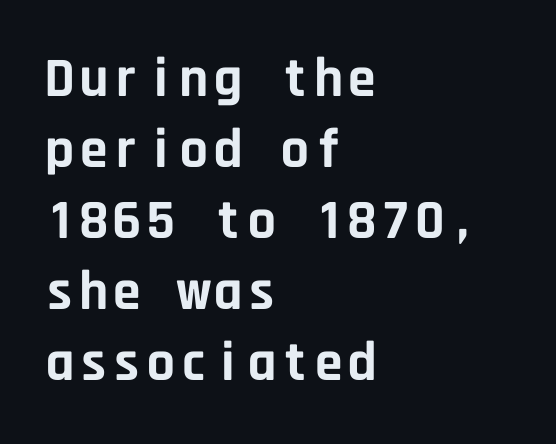
{"serif": "no", "italic": "no", "bold": "yes", "weight": "bold", "width": "normal", "stroke_contrast": "low", "x_height": "large", "monospaced": "yes", "underline": "no", "align": "left", "line_spacing": "normal", "line_spacing_ratio": 1.27, "letter_spacing": "normal", "letter_spacing_em": 0.0, "glyph_px": 56}
